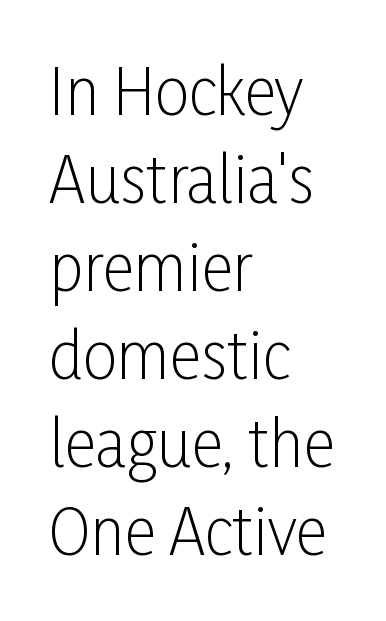
Notice how the stems are strictly vertical — no italics here. The cut favours lightness, reaching ordinary text weight at its darkest. One glance says typical: line gaps are just what's usual. The passage shown is typeset with a sans-serif family. The paragraph has a hard left edge and a soft right edge. The letterforms sit shoulder to shoulder at normal distance.
